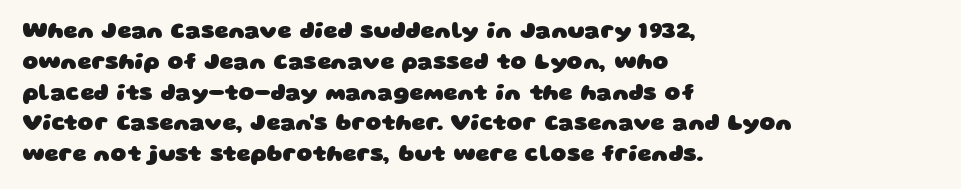
Typesetter's note: full bold, strokes at maximum text heaviness. Line spacing here is normal. Horizontally, the lines are justified to the leading edge only. The type is set solid horizontally, with unmodified tracking.
